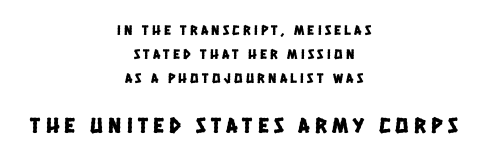
There is plenty of visible air inserted between adjacent glyphs. Horizontally, the lines are justified to the midpoint only. This layout puts the modest block above and the oversized block below. Just letters on the line, the space beneath them empty.
